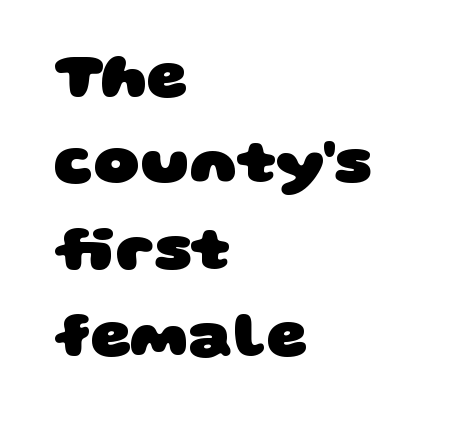
Q: Is the text bold? A: Yes.
Q: Is the typeface a serif or a sans-serif typeface? A: Sans-serif.
Q: Is the text underlined? A: No.
Q: How is the paragraph aligned? A: Left-aligned.
Q: Is the spacing between letters normal or unusually wide? A: Normal.
Q: Is the spacing between lines tight, normal or loose? A: Normal.
Q: Width (condensed, normal, or wide)? A: Wide.
Q: Stroke contrast? A: Low.
Q: x-height? A: Large.
Q: Monospaced? A: No.
